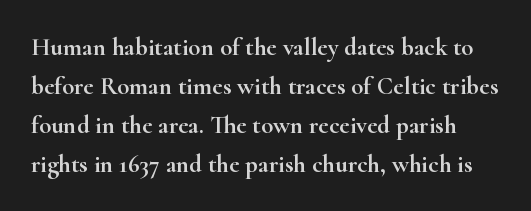
{"italic": "no", "underline": "no", "line_spacing": "normal", "line_spacing_ratio": 1.56, "letter_spacing": "normal", "letter_spacing_em": 0.0, "glyph_px": 25}
